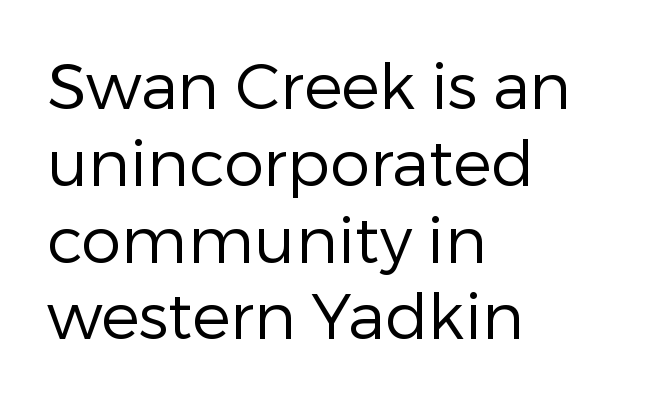
The image shows 64 px regular-weight sans-serif type, upright; set left-aligned, line spacing 1.2x, normal letter spacing, not underlined; low stroke contrast and a medium x-height.
